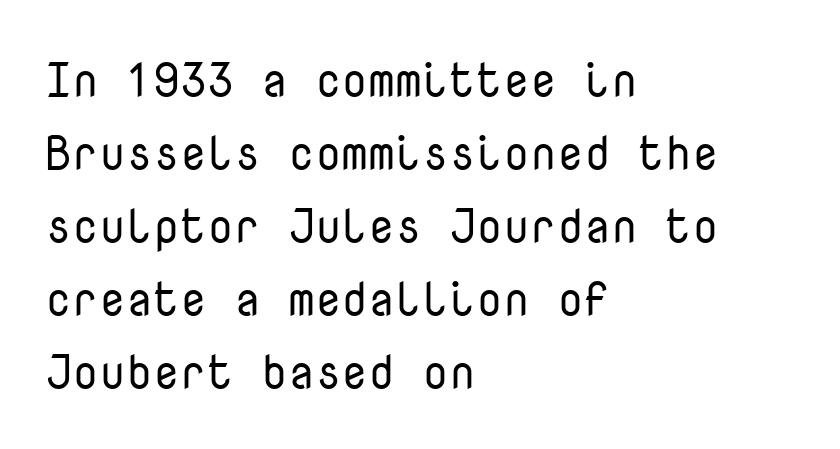
{"serif": "no", "italic": "no", "bold": "no", "weight": "regular", "width": "normal", "stroke_contrast": "low", "x_height": "medium", "monospaced": "yes", "underline": "no", "align": "left", "line_spacing": "normal", "line_spacing_ratio": 1.52, "letter_spacing": "normal", "letter_spacing_em": 0.0, "glyph_px": 48}
